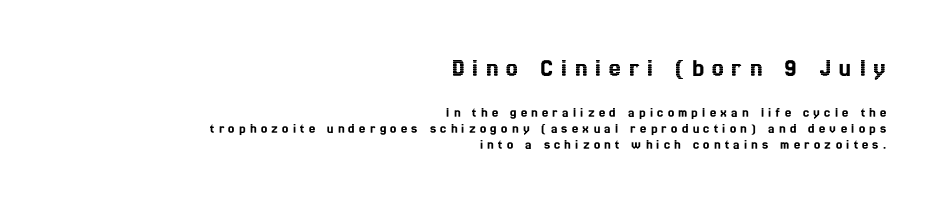
The image shows 26 px text type, upright; set right-aligned, tight line spacing (1.14x), unusually wide letter spacing (+0.31 em), not underlined; the first (top) block is 1.86x larger.
